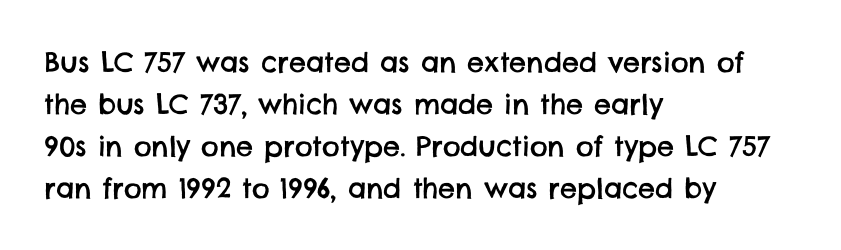
{"underline": "no", "align": "left", "line_spacing": "normal", "line_spacing_ratio": 1.55, "letter_spacing": "normal", "letter_spacing_em": 0.0, "glyph_px": 27}
